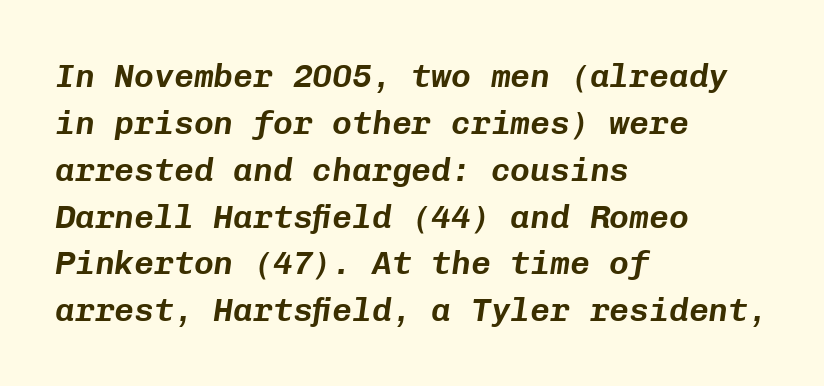
Each word holds together tightly as a unit, with standard inter-letter gaps. The glyphs are unaccompanied by any horizontal stroke below them. Short and long lines alike share a common starting point at left. You could count columns in this text — the font is strictly monospaced. Evenly set lines give the paragraph a standard silhouette.
